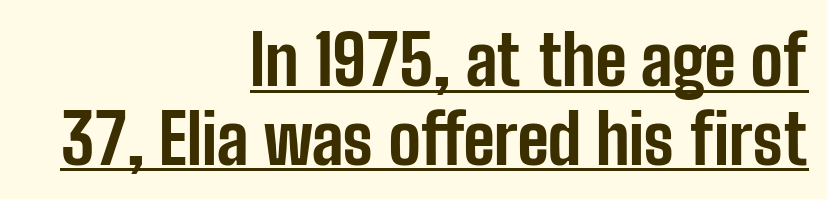
Q: Is the text bold? A: Yes.
Q: Is the text italic (slanted)? A: No, it is upright.
Q: Is the typeface a serif or a sans-serif typeface? A: Sans-serif.
Q: Is the text underlined? A: Yes.
Q: How is the paragraph aligned? A: Right-aligned.
Q: Is the spacing between letters normal or unusually wide? A: Normal.
Q: Width (condensed, normal, or wide)? A: Condensed.
Q: Stroke contrast? A: Low.
Q: x-height? A: Medium.
Q: Monospaced? A: No.
